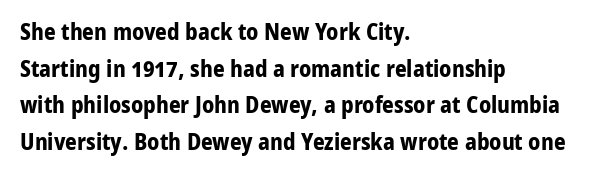
Q: Is the text bold? A: Yes.
Q: Is the text italic (slanted)? A: No, it is upright.
Q: Is the text underlined? A: No.
Q: How is the paragraph aligned? A: Left-aligned.
Q: Is the spacing between letters normal or unusually wide? A: Normal.
Q: Is the spacing between lines tight, normal or loose? A: Normal.
